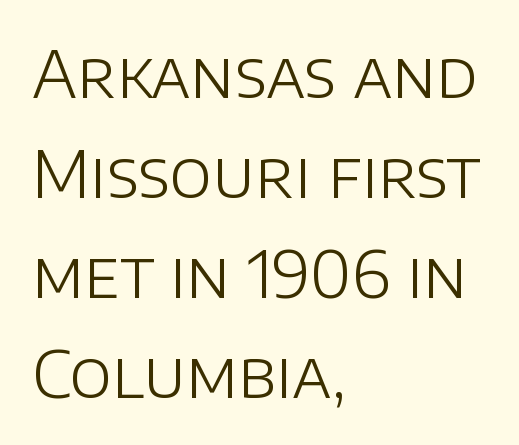
You could not count columns in this text — the font is proportionally spaced. Rule under the text: the space is simply empty. This sample uses an upright cut, with every glyph sitting square on the baseline. The paragraph has a hard left edge and a soft right edge.
